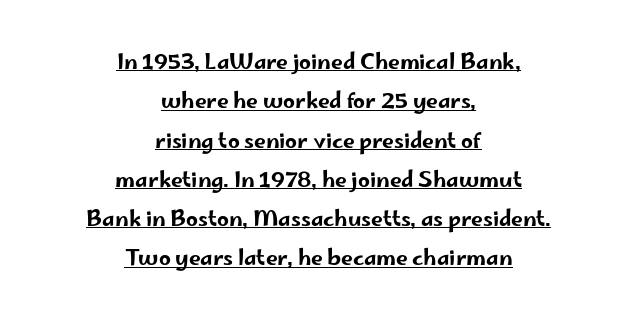
{"italic": "no", "underline": "yes", "align": "center", "line_spacing_ratio": 1.87, "letter_spacing": "normal", "letter_spacing_em": 0.0, "glyph_px": 21}
